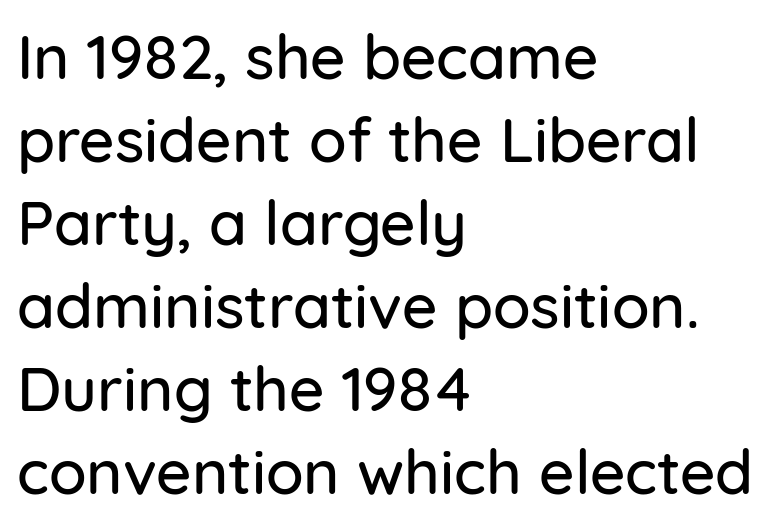
Q: Is the text italic (slanted)? A: No, it is upright.
Q: Is the typeface a serif or a sans-serif typeface? A: Sans-serif.
Q: Is the text underlined? A: No.
Q: How is the paragraph aligned? A: Left-aligned.
Q: Is the spacing between letters normal or unusually wide? A: Normal.
Q: Is the spacing between lines tight, normal or loose? A: Normal.
Q: Width (condensed, normal, or wide)? A: Normal.
Q: Stroke contrast? A: Low.
Q: x-height? A: Medium.
Q: Monospaced? A: No.
